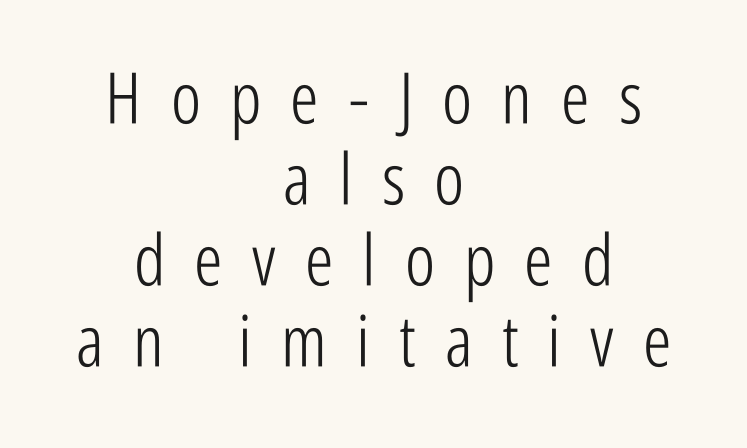
Summary of weight: not heavy and not bold. The passage shown is typed in a proportional face where columns would drift. Observe the absence of serifs on each vertical stroke in this sample. A student would call this center alignment; a typographer would say set centered. Quick note: not italic, upright.
